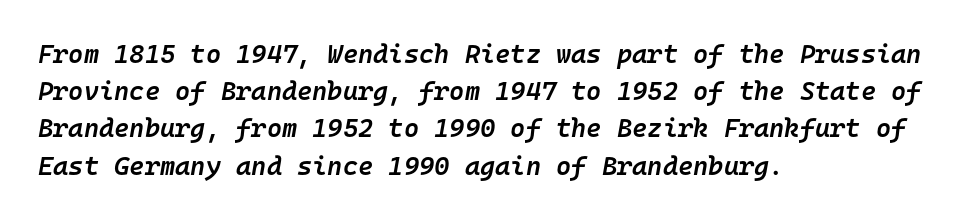
These lines sit exactly where default settings would place them. Nobody drew a line under any word here. Does extra space separate the letters? No, they use regular spacing. Each line starts at the same left margin while the right side varies. The rendering applies a slant to the glyphs.
